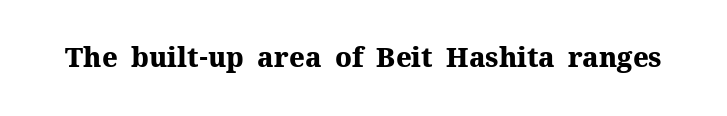
Q: Is the text bold? A: Yes.
Q: Is the text italic (slanted)? A: No, it is upright.
Q: Is the text underlined? A: No.
Q: Is the spacing between letters normal or unusually wide? A: Normal.
